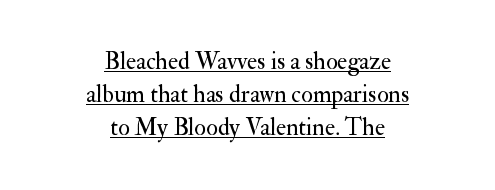
The line texture is even and compact thanks to regular tracking. Check the space under the baseline: a stroke is drawn there. Students, observe: this is what conventionally led text looks like. Style check: upright. The passage shown is not bold in any degree. The rendering positions every line midway between the sides.
